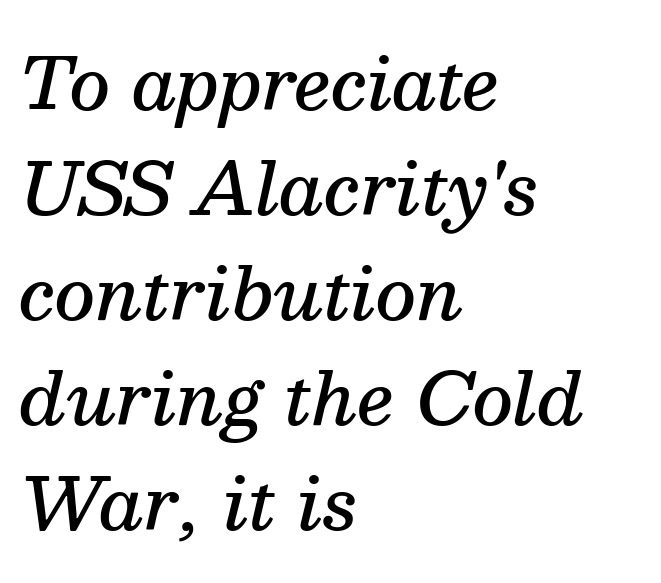
Q: Is the text bold? A: Semi-bold.
Q: Is the text italic (slanted)? A: Yes, it leans right by about 13 degrees.
Q: Is the typeface a serif or a sans-serif typeface? A: Serif.
Q: Is the text underlined? A: No.
Q: How is the paragraph aligned? A: Left-aligned.
Q: Is the spacing between letters normal or unusually wide? A: Normal.
Q: Is the spacing between lines tight, normal or loose? A: Normal.
Q: Width (condensed, normal, or wide)? A: Normal.
Q: Stroke contrast? A: Medium.
Q: x-height? A: Medium.
Q: Monospaced? A: No.
